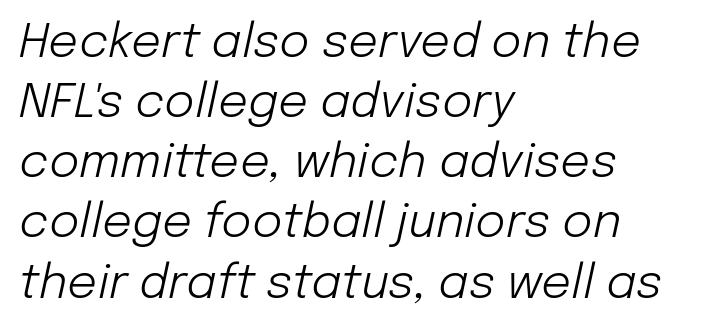
The image shows 47 px light type, italic (leaning right); set left-aligned, normal line spacing (1.28x), normal letter spacing, not underlined; low stroke contrast and a medium x-height.
